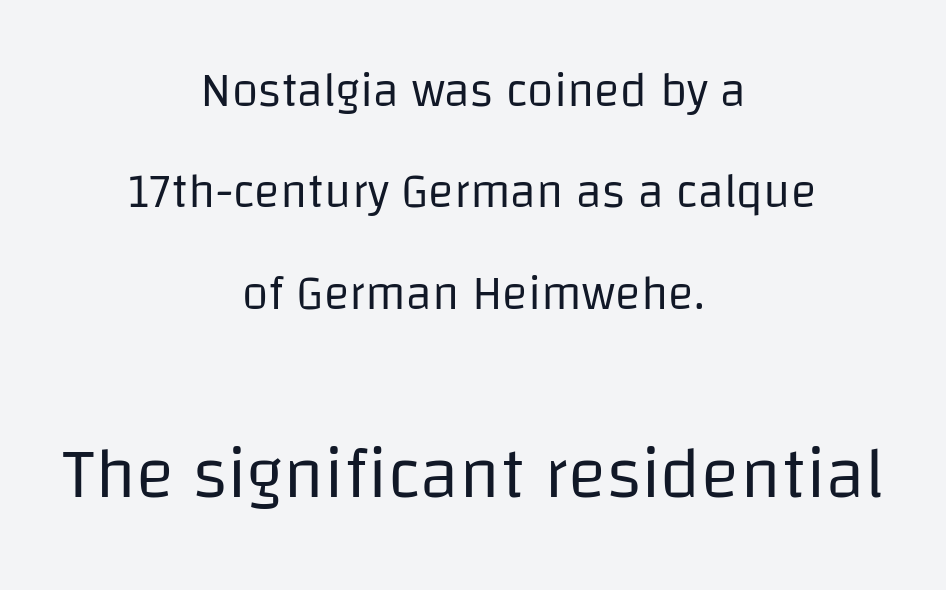
{"serif": "no", "italic": "no", "bold": "no", "weight": "regular", "width": "normal", "stroke_contrast": "low", "x_height": "large", "monospaced": "no", "underline": "no", "align": "center", "line_spacing": "loose", "line_spacing_ratio": 2.11, "letter_spacing": "normal", "letter_spacing_em": 0.0, "larger_block": "second", "size_ratio": 1.5, "glyph_px": 72}
